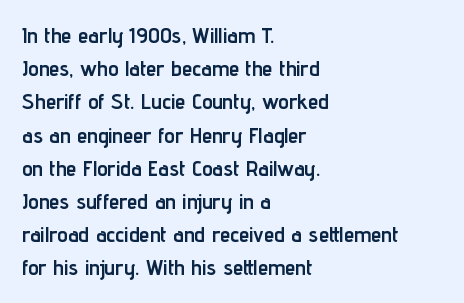
{"italic": "no", "bold": "yes", "underline": "no", "align": "left", "line_spacing": "normal", "line_spacing_ratio": 1.58, "letter_spacing": "normal", "letter_spacing_em": 0.0, "glyph_px": 21}
